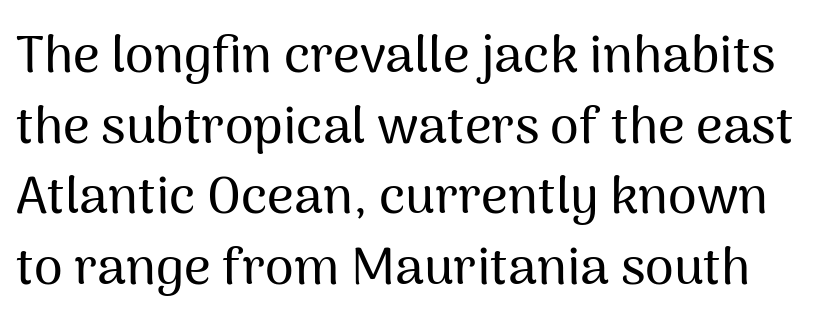
{"serif": "no", "italic": "no", "width": "normal", "stroke_contrast": "medium", "x_height": "medium", "monospaced": "no", "underline": "no", "line_spacing": "normal", "line_spacing_ratio": 1.36, "letter_spacing": "normal", "letter_spacing_em": 0.0, "glyph_px": 52}
